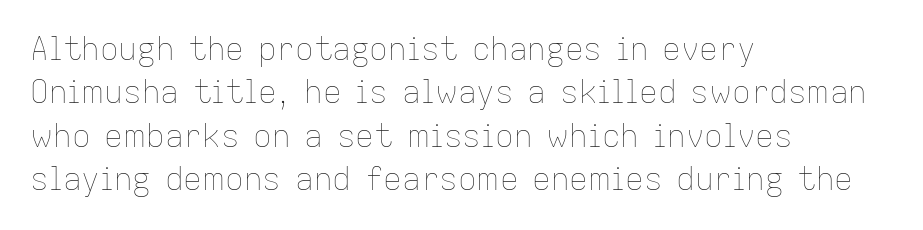
A bare baseline throughout the passage. These lines were composed using upright roman letters. A typesetter would call this zero additional tracking. Proportional: the letters do not fall into vertical columns. This reads as an unemphasized weight, regular at the heaviest. Layout note: lines flush left.
